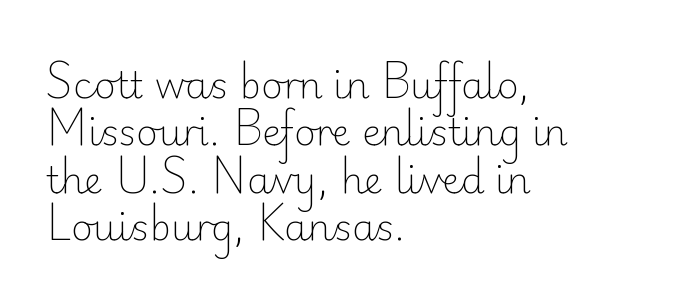
{"serif": "no", "italic": "no", "bold": "no", "weight": "light", "width": "normal", "stroke_contrast": "low", "x_height": "small", "monospaced": "no", "underline": "no", "align": "left", "line_spacing": "normal", "line_spacing_ratio": 1.28, "letter_spacing": "normal", "letter_spacing_em": 0.0, "glyph_px": 37}
